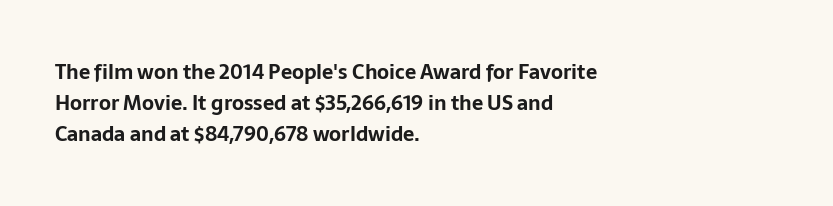
The image shows 20 px bold type, upright; set left-aligned, normal line spacing (1.55x), normal letter spacing, not underlined.
